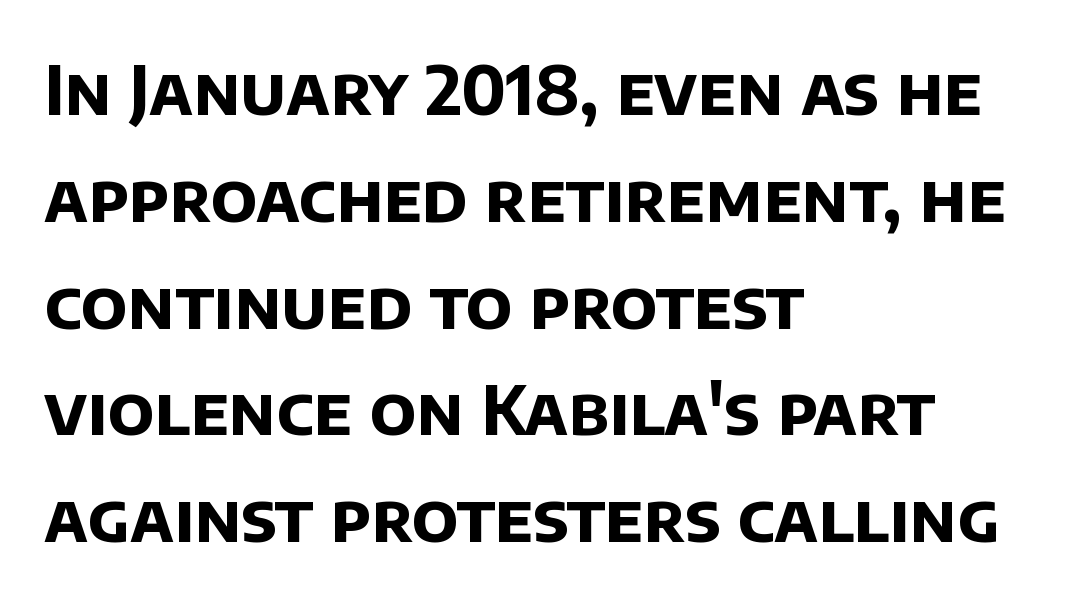
Unlike a traditional serif, this face leaves its strokes unadorned. Heavy-handed strokes throughout: this text is bold. Do the characters align in a grid? No, the font is proportional. The line-height multiplier appears to be the usual default. The gaps between neighbouring characters are ordinary and unremarkable.
